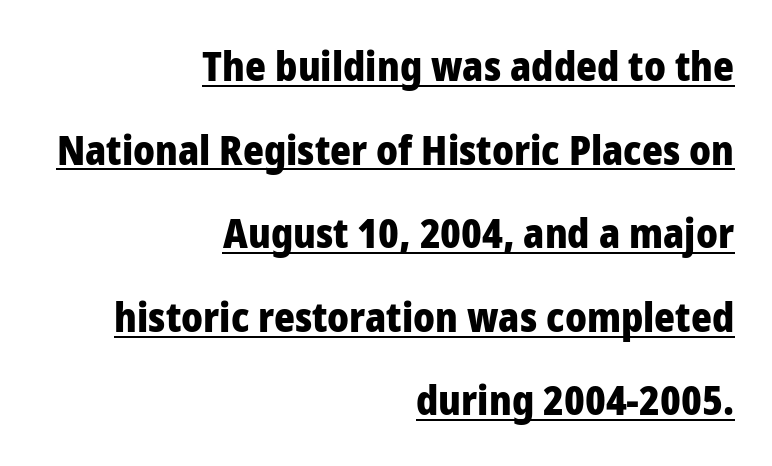
Widely set lines give the paragraph a tall, airy silhouette. The lettering is marked with a stroke running underneath it. This sample uses an upright cut, with every glyph sitting square on the baseline. Every row of glyphs terminates at an identical x-position on the right.
